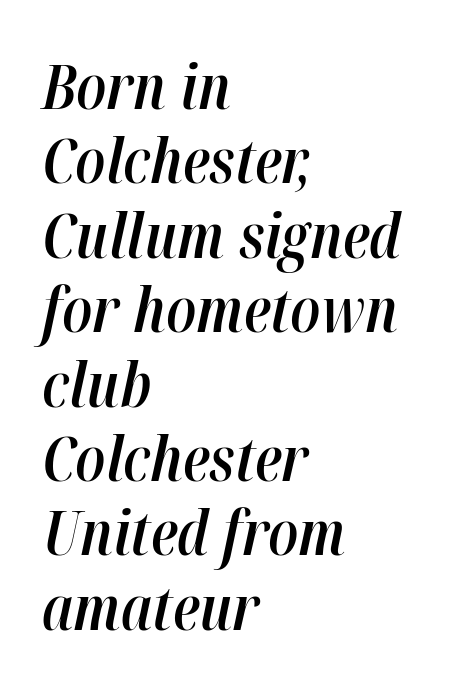
{"italic": "yes", "lean": "right", "slant_degrees": 12, "bold": "semi", "weight": "semibold", "width": "condensed", "stroke_contrast": "high", "x_height": "medium", "monospaced": "no", "underline": "no", "align": "left", "line_spacing_ratio": 1.2, "letter_spacing": "normal", "letter_spacing_em": 0.0, "glyph_px": 62}
